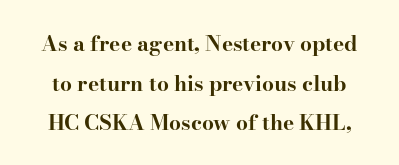
The image shows 21 px bold type, upright; set line spacing 1.89x, normal letter spacing, not underlined.
